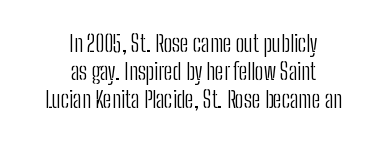
The image shows 23 px text type, upright; set centered, line spacing 1.22x, normal letter spacing, not underlined.
